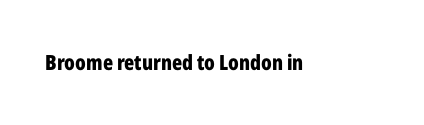
{"italic": "no", "bold": "yes", "underline": "no", "letter_spacing": "normal", "letter_spacing_em": 0.0, "glyph_px": 21}
